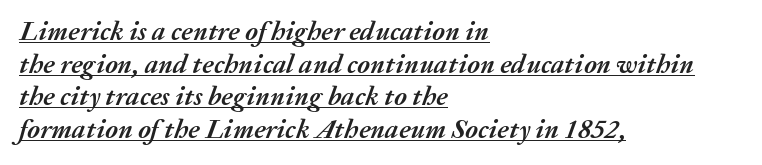
{"italic": "yes", "lean": "right", "slant_degrees": 20, "bold": "yes", "underline": "yes", "align": "left", "line_spacing_ratio": 1.21, "letter_spacing": "normal", "letter_spacing_em": 0.0, "glyph_px": 27}
